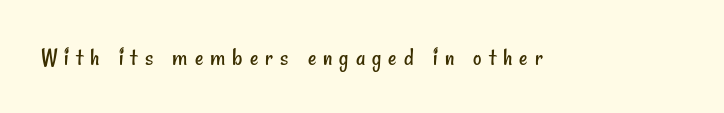
The image shows 26 px text type; set unusually wide letter spacing (+0.27 em), not underlined.
